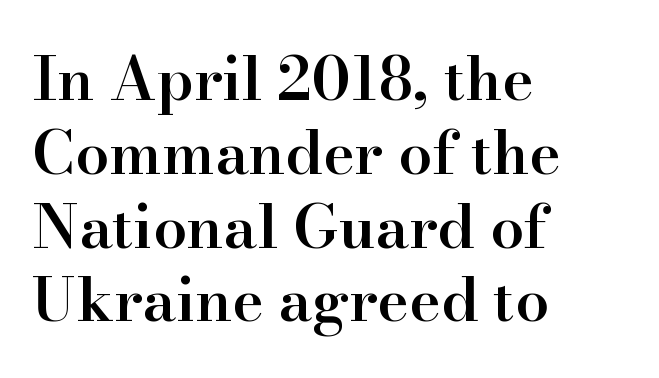
The image shows 60 px semibold serif type, upright; set left-aligned, line spacing 1.23x, normal letter spacing, not underlined; high stroke contrast and a small x-height.
